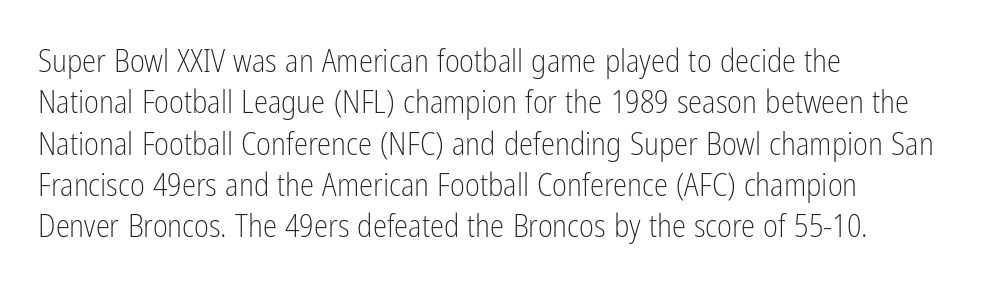
The image shows 32 px light, condensed sans-serif type, upright; set left-aligned, normal line spacing (1.29x), normal letter spacing, not underlined; low stroke contrast and a medium x-height.
